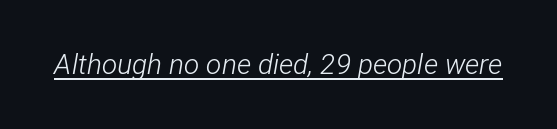
The image shows 28 px light, condensed type, italic (leaning right); set normal letter spacing, underlined; low stroke contrast and a medium x-height.
